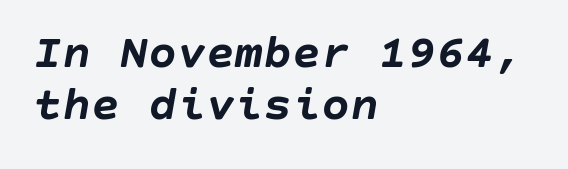
{"italic": "yes", "lean": "right", "slant_degrees": 10, "bold": "yes", "weight": "semibold", "width": "normal", "stroke_contrast": "low", "x_height": "large", "underline": "no", "align": "left", "line_spacing": "tight", "line_spacing_ratio": 1.09, "letter_spacing": "normal", "letter_spacing_em": 0.0, "glyph_px": 48}
